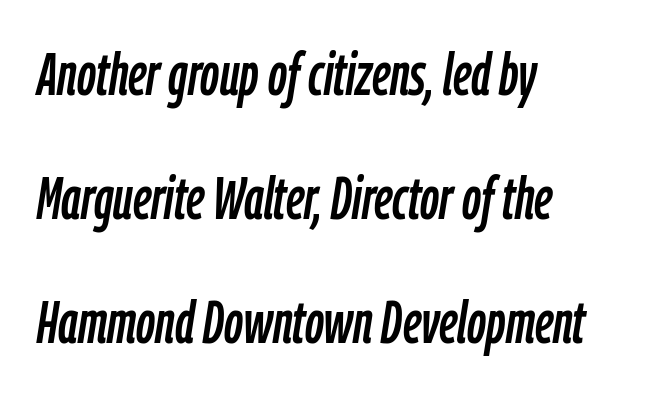
Q: Is the text italic (slanted)? A: Yes, it leans right by about 9 degrees.
Q: Is the text underlined? A: No.
Q: How is the paragraph aligned? A: Left-aligned.
Q: Is the spacing between letters normal or unusually wide? A: Normal.
Q: Is the spacing between lines tight, normal or loose? A: Loose.
Q: Width (condensed, normal, or wide)? A: Condensed.
Q: Stroke contrast? A: Low.
Q: x-height? A: Medium.
Q: Monospaced? A: No.
